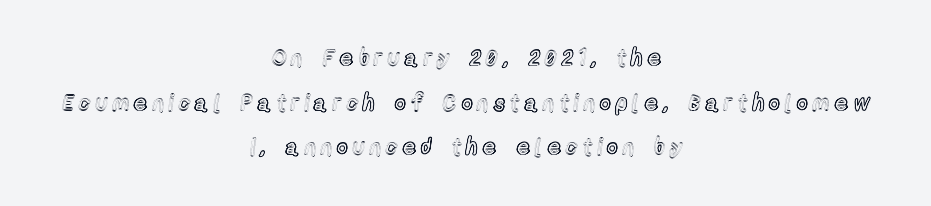
The passage shown is not underscored anywhere. The typesetter chose a symmetrical, centered arrangement here. What's the leading like? Stretched, with rows far apart. Honestly, the letter spacing is so wide it's the main thing you notice.
